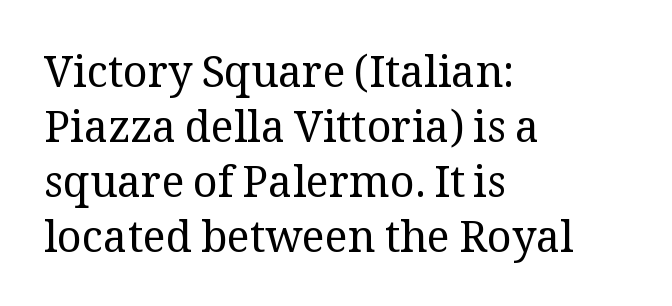
No italicization has been applied; the sample stays upright. Think of a printed novel: that variable character pitch is what you see here. Caption: standard tracking, unaltered. The face looks like a standard text weight, possibly lighter. Notice how the passage keeps a crisp vertical edge on the left only. The gap between lines stays unmarked.
